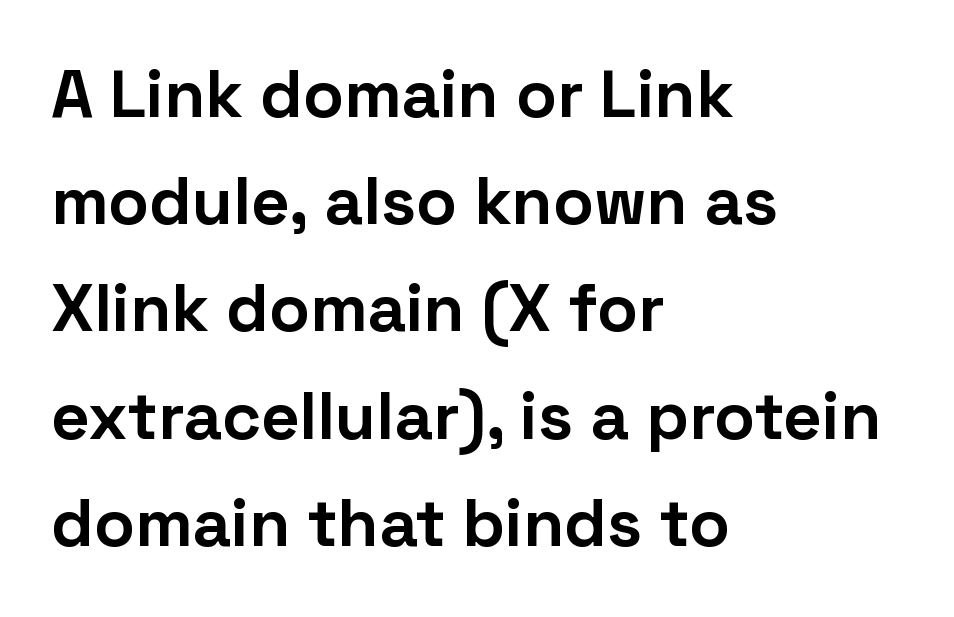
The image shows 67 px bold sans-serif type, upright; set left-aligned, normal line spacing (1.6x), normal letter spacing, not underlined; low stroke contrast and a medium x-height.
